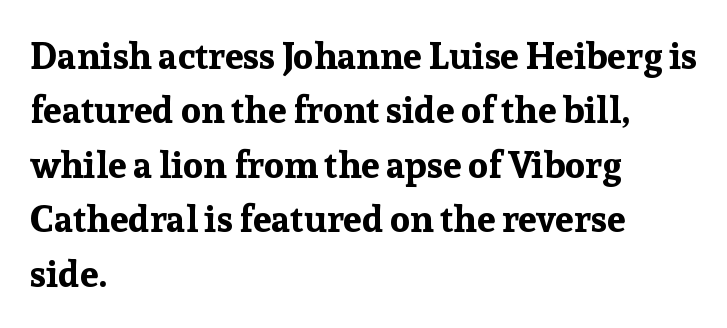
The image shows 37 px bold serif type, upright; set left-aligned, normal line spacing (1.47x), normal letter spacing, not underlined; low stroke contrast and a medium x-height.
